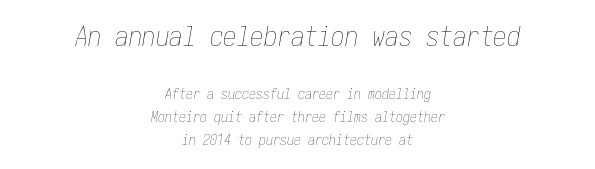
Q: Is the text bold? A: No.
Q: Is the text italic (slanted)? A: Yes, it leans right by about 10 degrees.
Q: Is the text underlined? A: No.
Q: How is the paragraph aligned? A: Centered.
Q: Is the spacing between letters normal or unusually wide? A: Normal.
Q: Is the spacing between lines tight, normal or loose? A: Normal.
Q: Which block of text is set in a larger size, the first (top) or the second (bottom)? A: The first (top) one.
